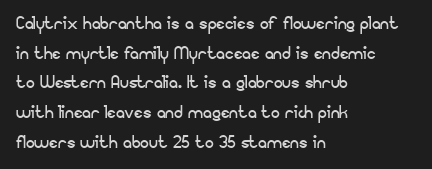
{"italic": "no", "bold": "no", "underline": "no", "align": "left", "line_spacing": "normal", "line_spacing_ratio": 1.35, "letter_spacing": "normal", "letter_spacing_em": 0.0, "glyph_px": 22}
